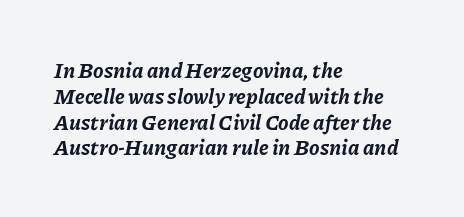
Does the copy run flush right? No — it runs flush left. There's an unmistakable incline to the writing here. The gap between lines stays unmarked. This rendering leaves character spacing at its baseline value. On the weight axis this lands at bold, roughly 700.
